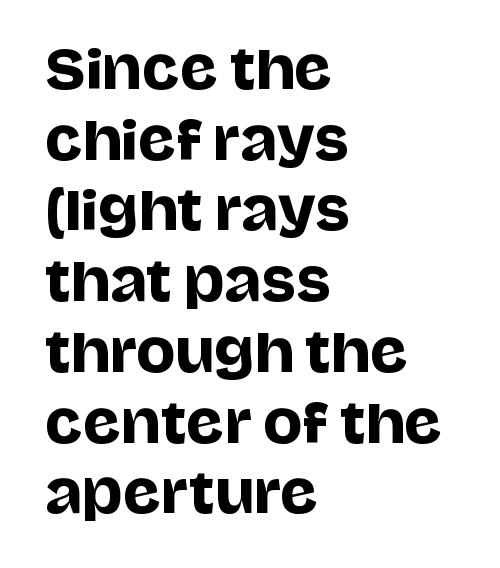
Q: Is the text italic (slanted)? A: No, it is upright.
Q: Is the typeface a serif or a sans-serif typeface? A: Sans-serif.
Q: Is the text underlined? A: No.
Q: How is the paragraph aligned? A: Left-aligned.
Q: Is the spacing between letters normal or unusually wide? A: Normal.
Q: Is the spacing between lines tight, normal or loose? A: Normal.
Q: Width (condensed, normal, or wide)? A: Normal.
Q: Stroke contrast? A: Low.
Q: x-height? A: Large.
Q: Monospaced? A: No.
